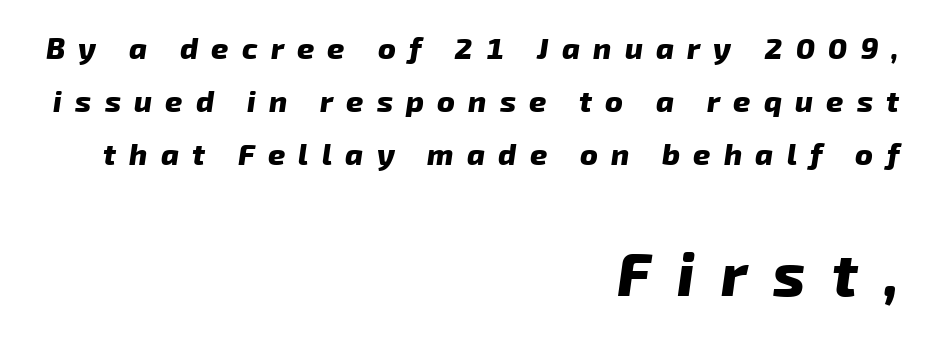
Nobody drew a line under any word here. Between these two stacked blocks, the lower one wins on size. Examine the stroke ends and you'll find no serifs. On the weight axis this lands at bold, roughly 700. This rendering uses right alignment, leaving the left contour irregular.
